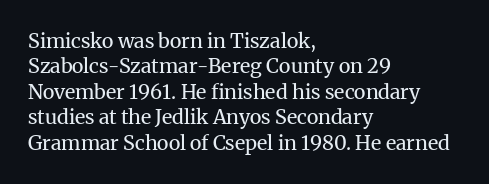
The image shows 20 px text type, upright; set left-aligned, normal line spacing (1.27x), normal letter spacing, not underlined.
